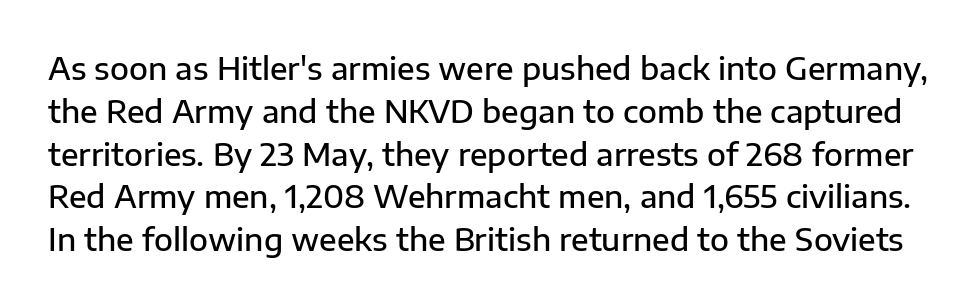
No extra tracking has been applied to these lines. Serif or sans? Sans — the stroke terminals are bare. Quick note: not italic, upright. The rendering uses a semibold face; strokes are thickened but not to full bold.
